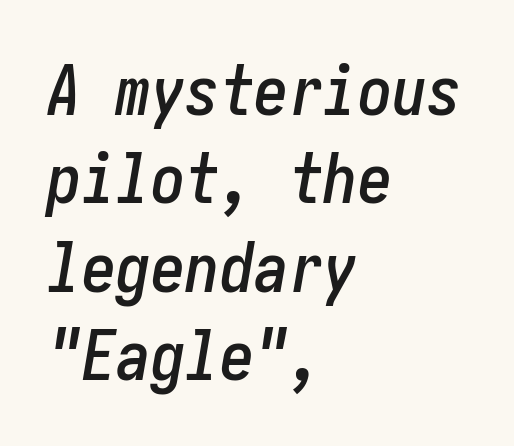
What's the leading like? Ordinary, nothing unusual. The rendering anchors every line to the left-hand side. Italic? Definitely — the glyphs are oblique. No extra tracking has been applied to these lines.
